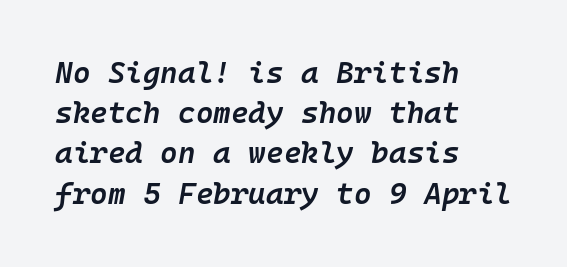
Q: Is the text bold? A: Semi-bold.
Q: Is the text italic (slanted)? A: Yes, it leans right by about 10 degrees.
Q: Is the text underlined? A: No.
Q: How is the paragraph aligned? A: Left-aligned.
Q: Is the spacing between letters normal or unusually wide? A: Normal.
Q: Is the spacing between lines tight, normal or loose? A: Normal.
Q: Width (condensed, normal, or wide)? A: Normal.
Q: Stroke contrast? A: Low.
Q: x-height? A: Medium.
Q: Monospaced? A: Yes.
